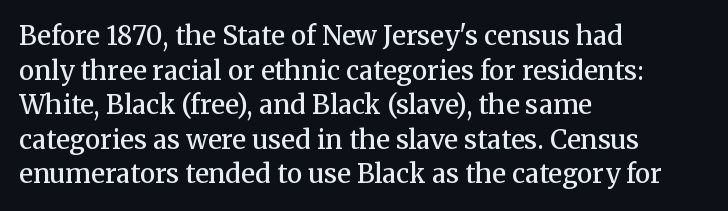
{"italic": "no", "bold": "semi", "underline": "no", "align": "left", "line_spacing": "normal", "line_spacing_ratio": 1.33, "letter_spacing": "normal", "letter_spacing_em": 0.0, "glyph_px": 26}
